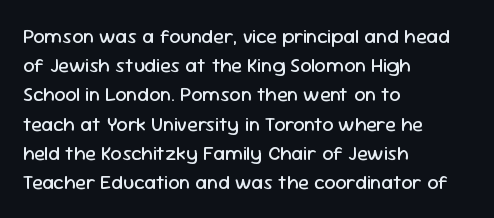
{"italic": "no", "bold": "no", "underline": "no", "align": "left", "line_spacing": "normal", "line_spacing_ratio": 1.46, "letter_spacing": "normal", "letter_spacing_em": 0.0, "glyph_px": 20}
